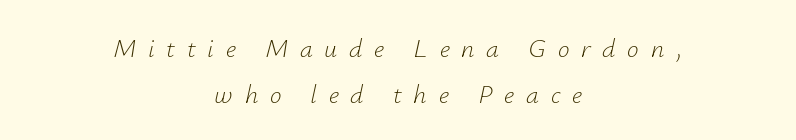
The tracking jumps out immediately: characters are airy and widely separated. The space beneath each line is pristine and unruled. These lines stack symmetrically, like a column narrowing and widening about its center. The passage shown is not bold in any degree. Emphasis-style slanted type is in use.
